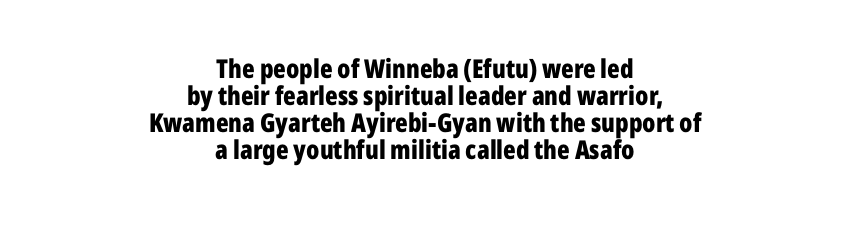
The image shows 26 px bold type, upright; set centered, tight line spacing (1.04x), normal letter spacing, not underlined.
